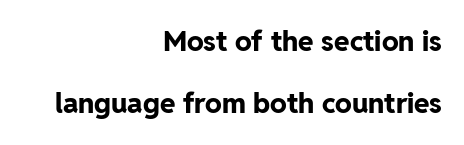
Designer's note — italics off, roman on. Characters follow at the spacing the type designer built in. The passage shown is typeset with a sans-serif family. The string is rendered with underlining switched off. What's the leading like? Stretched, with rows far apart.
